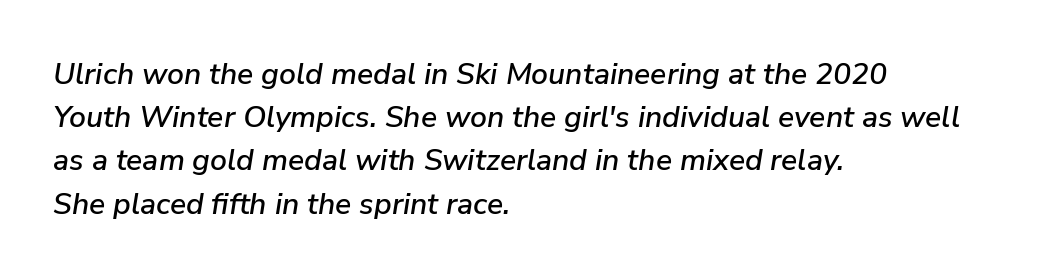
The image shows 30 px text type, italic (leaning right); set left-aligned, normal line spacing (1.44x), normal letter spacing, not underlined; low stroke contrast and a medium x-height.
